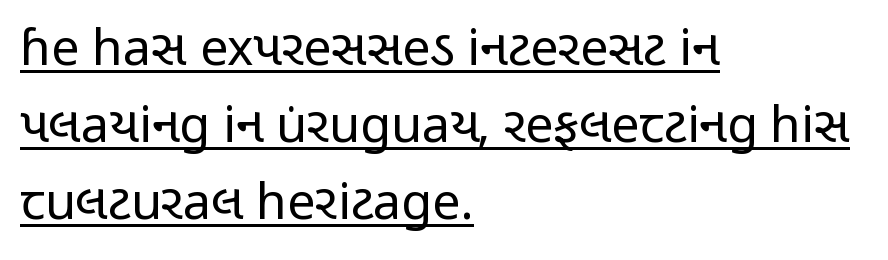
The image shows 50 px regular-weight, condensed sans-serif type, upright; set left-aligned, normal line spacing (1.54x), normal letter spacing, underlined; low stroke contrast and a medium x-height.
